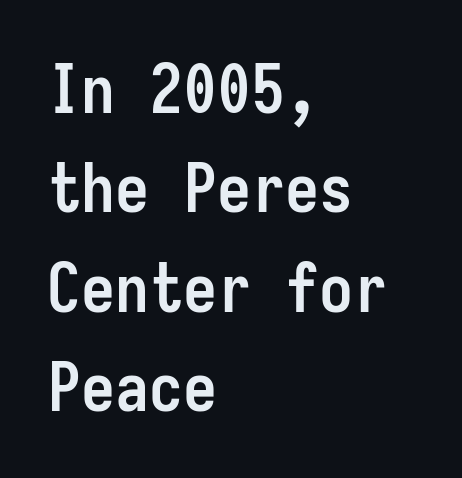
The glyphs have the mass of a bold cut. Vertical spacing — default. Tracking value appears to be zero — textbook default spacing. The passage shown is not underscored anywhere. Do the characters align in a grid? Yes, the font is monospaced. Characters remain perfectly vertical along every line.
